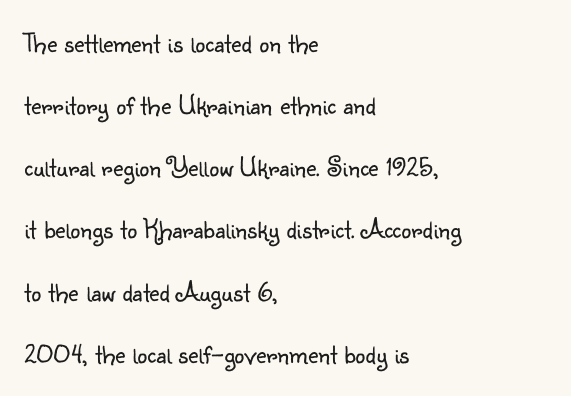
{"serif": "no", "italic": "no", "bold": "no", "weight": "light", "width": "normal", "stroke_contrast": "low", "x_height": "small", "monospaced": "no", "underline": "no", "align": "left", "line_spacing": "loose", "line_spacing_ratio": 2.22, "letter_spacing": "normal", "letter_spacing_em": 0.0, "glyph_px": 28}
